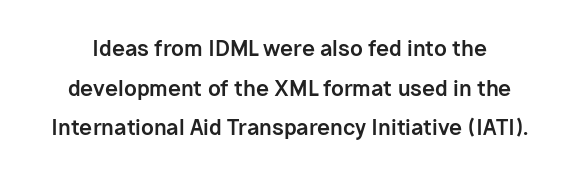
Q: Is the text bold? A: Yes.
Q: Is the text italic (slanted)? A: No, it is upright.
Q: Is the text underlined? A: No.
Q: Is the spacing between letters normal or unusually wide? A: Normal.
